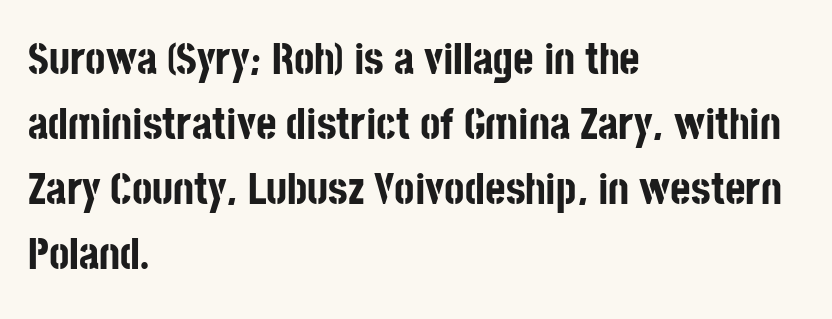
The image shows 44 px bold, condensed sans-serif type, upright; set left-aligned, normal line spacing (1.48x), normal letter spacing, not underlined; low stroke contrast and a large x-height.
